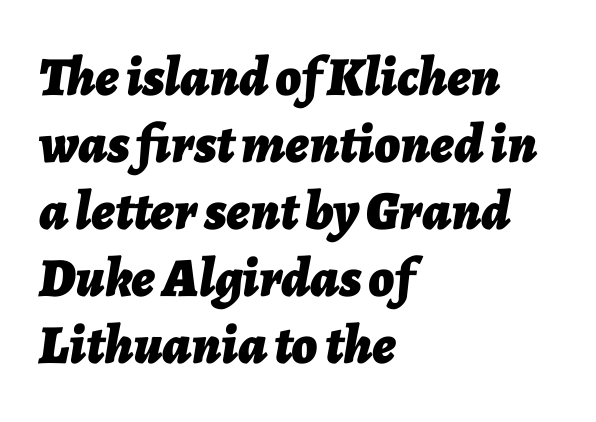
The image shows 55 px bold type, italic (leaning right); set left-aligned, line spacing 1.22x, normal letter spacing, not underlined; low stroke contrast and a medium x-height.
